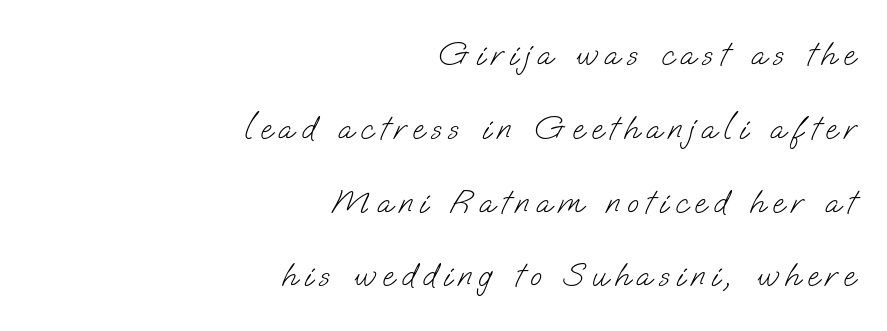
The image shows 34 px light sans-serif type; set right-aligned, loose line spacing (2.17x), unusually wide letter spacing (+0.2 em), not underlined; low stroke contrast and a small x-height.
